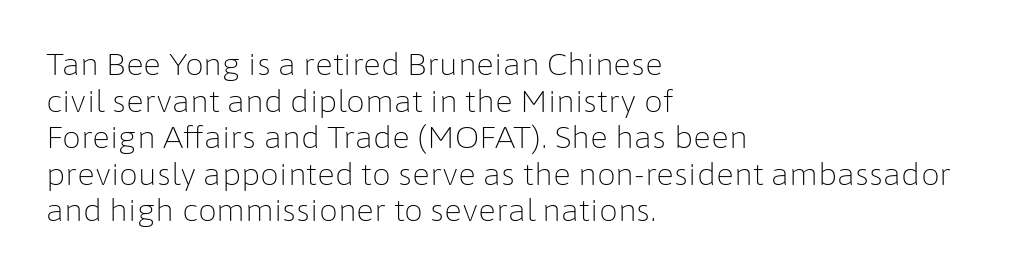
Q: Is the text bold? A: No.
Q: Is the text italic (slanted)? A: No, it is upright.
Q: Is the typeface a serif or a sans-serif typeface? A: Sans-serif.
Q: Is the text underlined? A: No.
Q: How is the paragraph aligned? A: Left-aligned.
Q: Is the spacing between letters normal or unusually wide? A: Normal.
Q: Width (condensed, normal, or wide)? A: Normal.
Q: Stroke contrast? A: Low.
Q: x-height? A: Medium.
Q: Monospaced? A: No.
